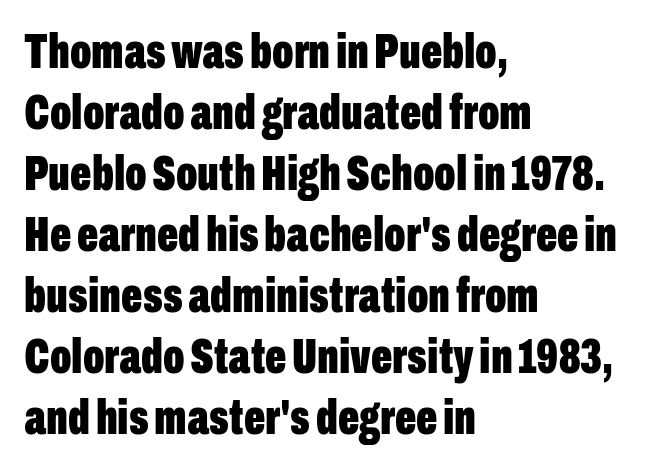
Q: Is the text bold? A: Yes.
Q: Is the text italic (slanted)? A: No, it is upright.
Q: Is the typeface a serif or a sans-serif typeface? A: Sans-serif.
Q: Is the text underlined? A: No.
Q: How is the paragraph aligned? A: Left-aligned.
Q: Is the spacing between letters normal or unusually wide? A: Normal.
Q: Width (condensed, normal, or wide)? A: Condensed.
Q: Stroke contrast? A: Low.
Q: x-height? A: Medium.
Q: Monospaced? A: No.
